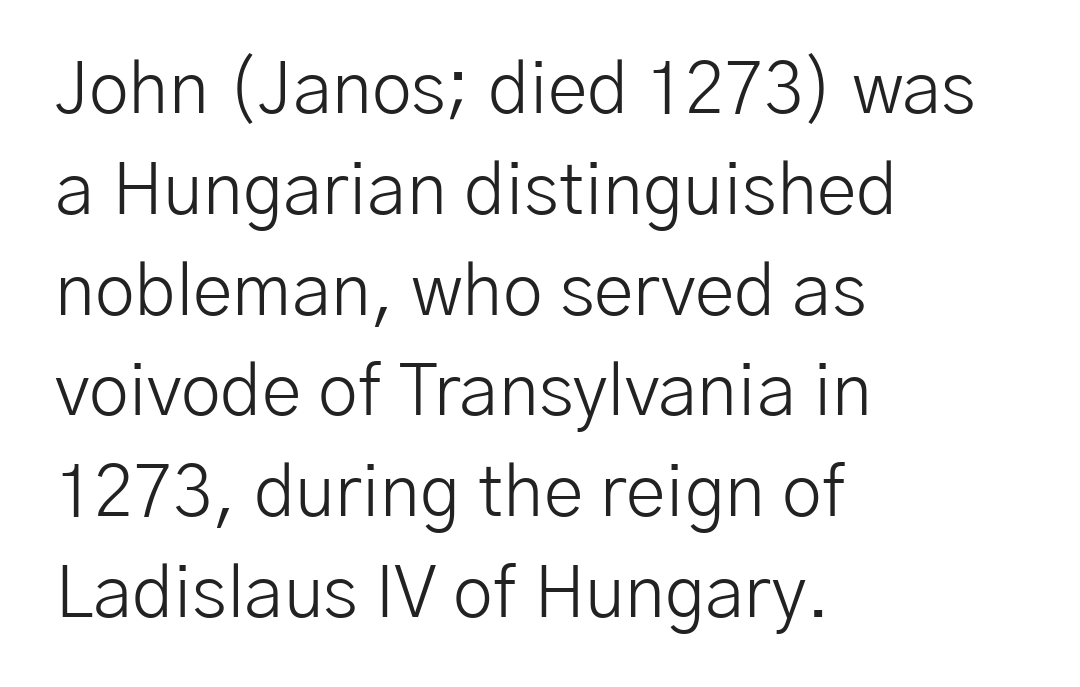
{"serif": "no", "italic": "no", "bold": "no", "weight": "light", "width": "normal", "stroke_contrast": "low", "x_height": "medium", "monospaced": "no", "underline": "no", "align": "left", "line_spacing": "normal", "line_spacing_ratio": 1.4, "letter_spacing": "normal", "letter_spacing_em": 0.0, "glyph_px": 72}
